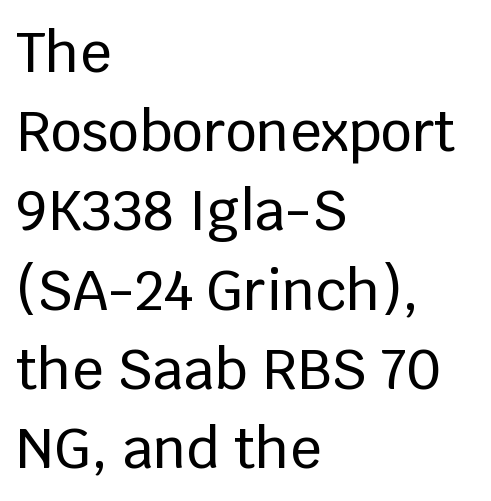
The vertical gap from one line to the next is medium. Look at the tracking — it's just the regular setting, nothing added. Spacing verdict: proportional, widths tailored to each character. Tall strokes in this sample are plumb rather than angled.
